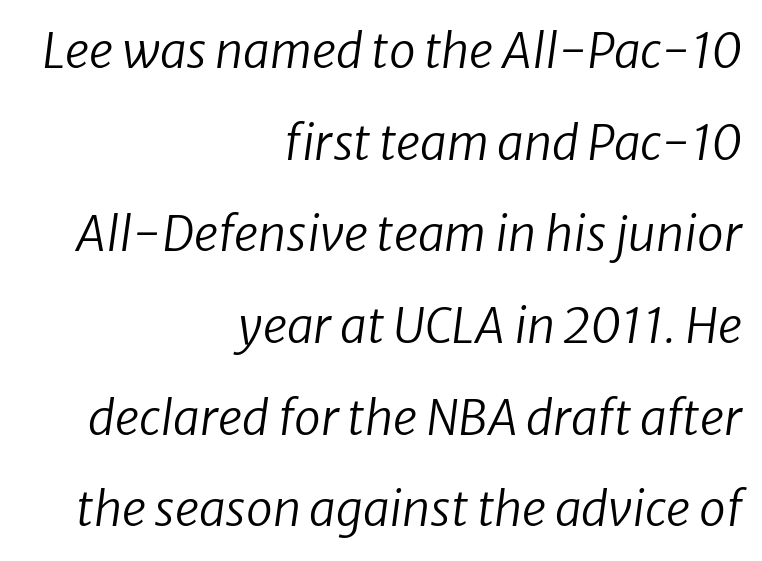
{"serif": "no", "bold": "no", "weight": "regular", "width": "normal", "stroke_contrast": "low", "x_height": "medium", "monospaced": "no", "underline": "no", "align": "right", "line_spacing": "loose", "line_spacing_ratio": 1.91, "letter_spacing": "normal", "letter_spacing_em": 0.0, "glyph_px": 48}
